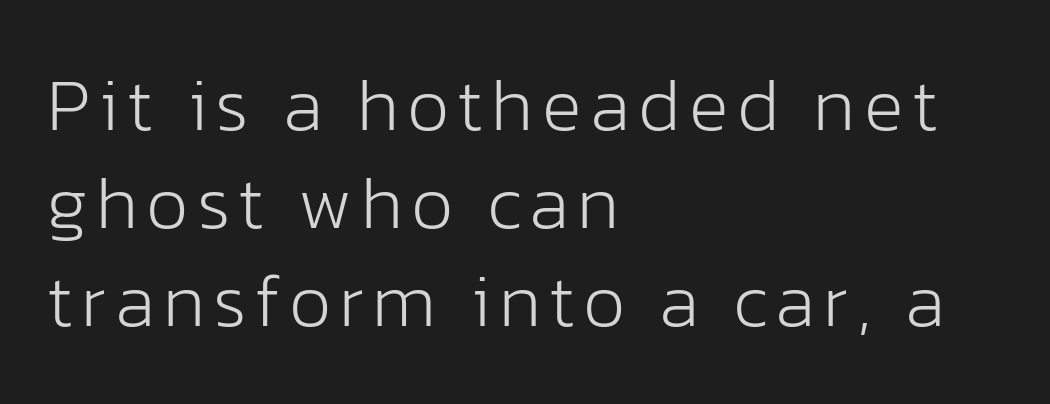
Caption: face not bold, strokes unweighted. One glance says typical: line gaps are just what's usual. Underlining? Definitely not there. A typesetter would call this proportional, since set widths differ per character.
